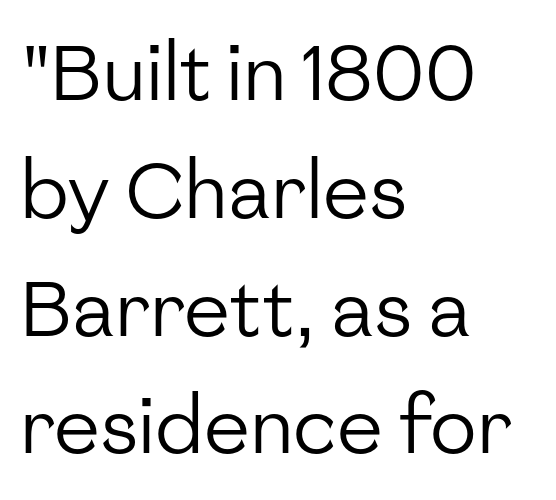
To sum up the face: it is a sans, with no serifs. Unmarked baselines from the first word to the last. The gaps between neighbouring characters are ordinary and unremarkable. On a weight scale, this lands at 450 or below. The rows are spaced the way most documents space them.
